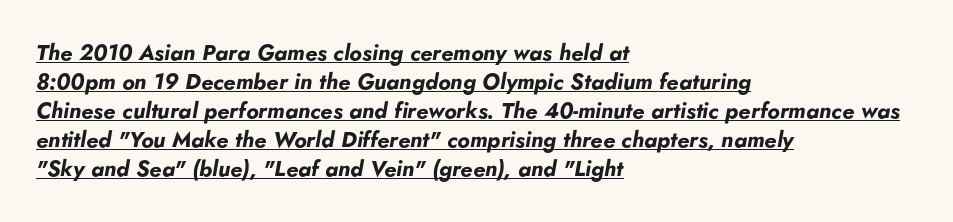
Q: Is the text bold? A: Yes.
Q: Is the text italic (slanted)? A: Yes, it leans right by about 5 degrees.
Q: Is the text underlined? A: Yes.
Q: How is the paragraph aligned? A: Left-aligned.
Q: Is the spacing between letters normal or unusually wide? A: Normal.
Q: Is the spacing between lines tight, normal or loose? A: Normal.
